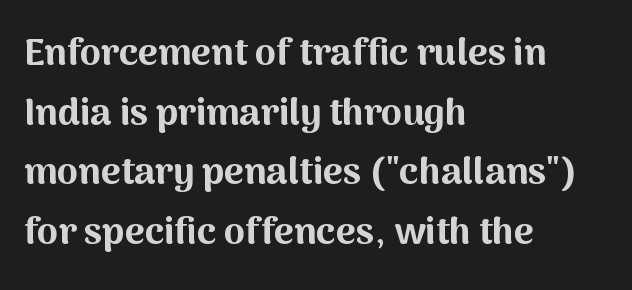
Type without underlining. In terms of letterspacing, this is plain default setting. You can tell from the bare stems that sans-serif type was used. Ascenders rise straight up at ninety degrees.
